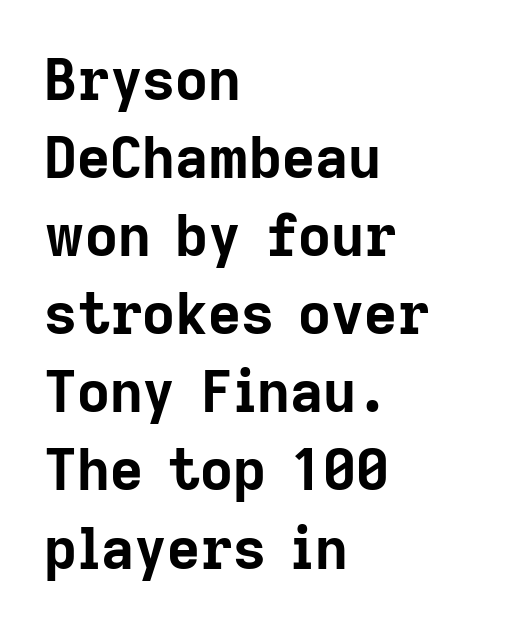
Nope, no serifs anywhere on these letters. If you measured baseline to baseline, you'd find a middling distance. Students, this is bold: see how much ink each stroke carries. Which margin do the lines hug? The left one — the right edge is uneven. Italic? Not at all — the glyphs are vertical.
